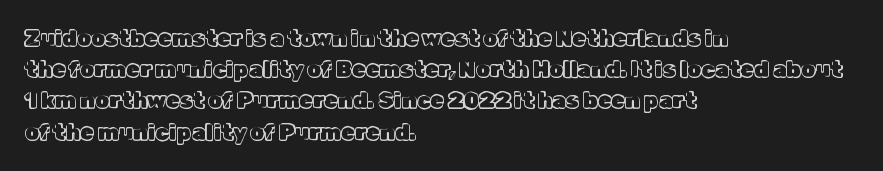
Nope, not italic — everything's standing straight. You could call the tracking neutral — neither tight nor loose. Descenders hang freely into open space. Vertical spacing — default. The compositor pushed each line to the left boundary.
